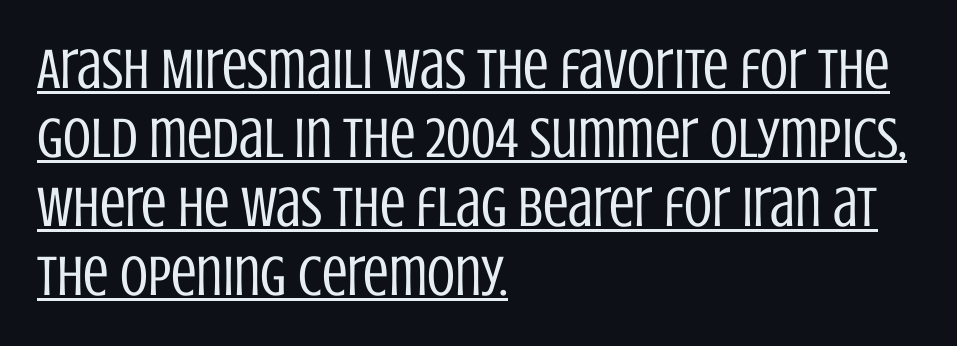
Q: Is the text bold? A: No.
Q: Is the text italic (slanted)? A: No, it is upright.
Q: Is the typeface a serif or a sans-serif typeface? A: Sans-serif.
Q: Is the text underlined? A: Yes.
Q: How is the paragraph aligned? A: Left-aligned.
Q: Is the spacing between letters normal or unusually wide? A: Normal.
Q: Width (condensed, normal, or wide)? A: Condensed.
Q: Stroke contrast? A: Low.
Q: x-height? A: Large.
Q: Monospaced? A: No.
